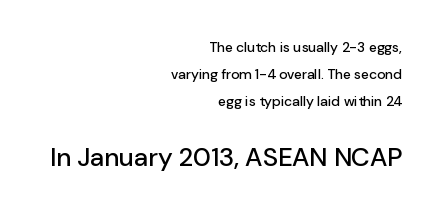
{"italic": "no", "underline": "no", "align": "right", "line_spacing": "loose", "line_spacing_ratio": 1.93, "letter_spacing": "normal", "letter_spacing_em": 0.0, "larger_block": "second", "size_ratio": 1.86, "glyph_px": 26}
